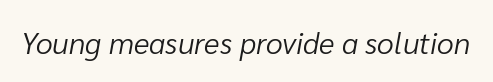
The font's italic variant was chosen for this text. The letterforms sit shoulder to shoulder at normal distance. Spacing verdict: proportional, widths tailored to each character. Letters have the restrained weight of plain body copy at most. Clear beneath every line of the passage.
